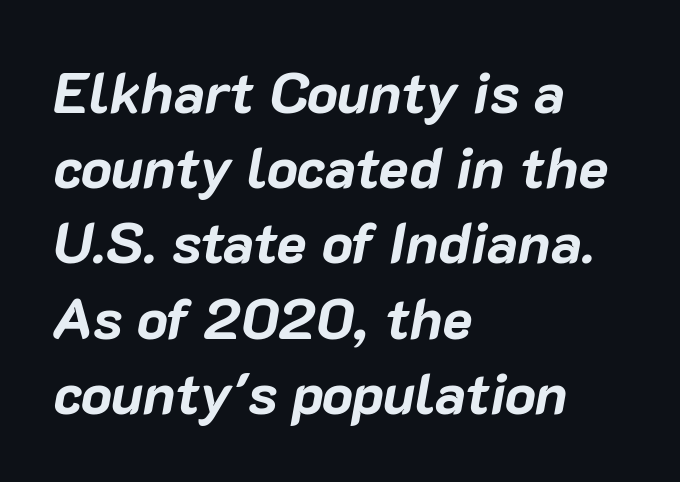
Q: Is the text bold? A: Yes.
Q: Is the text italic (slanted)? A: Yes, it leans right by about 10 degrees.
Q: Is the text underlined? A: No.
Q: How is the paragraph aligned? A: Left-aligned.
Q: Is the spacing between letters normal or unusually wide? A: Normal.
Q: Is the spacing between lines tight, normal or loose? A: Normal.
Q: Width (condensed, normal, or wide)? A: Normal.
Q: Stroke contrast? A: Low.
Q: x-height? A: Medium.
Q: Monospaced? A: No.
